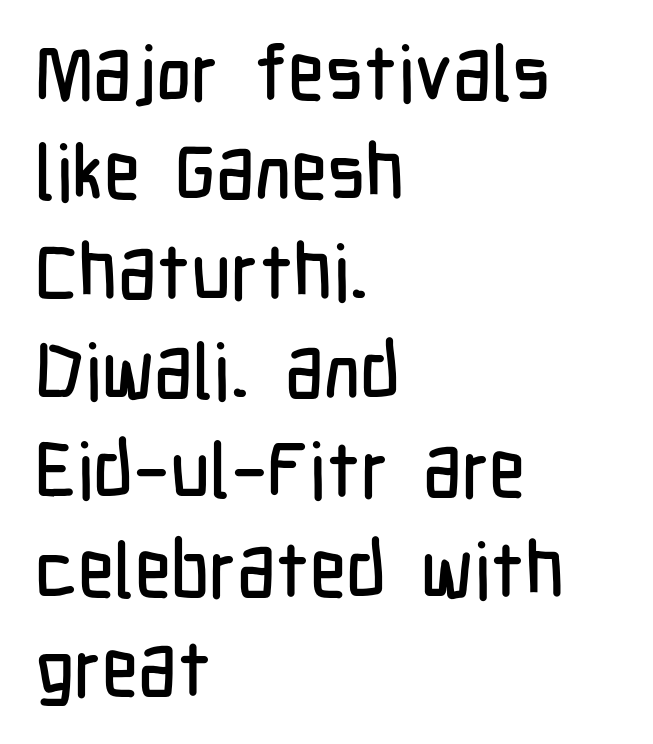
The paragraph has a hard left edge and a soft right edge. The space directly below the letters is spotless. Designer's note — italics off, roman on. Summary of vertical rhythm: regular, with standard interline spacing. I'd call this a sans setting — the letters go barefoot. No extra tracking has been applied to these lines.
